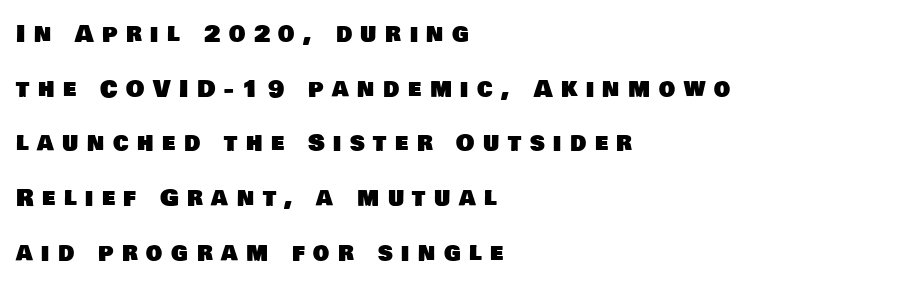
Q: Is the text underlined? A: No.
Q: How is the paragraph aligned? A: Left-aligned.
Q: Is the spacing between letters normal or unusually wide? A: Unusually wide.
Q: Is the spacing between lines tight, normal or loose? A: Loose.
